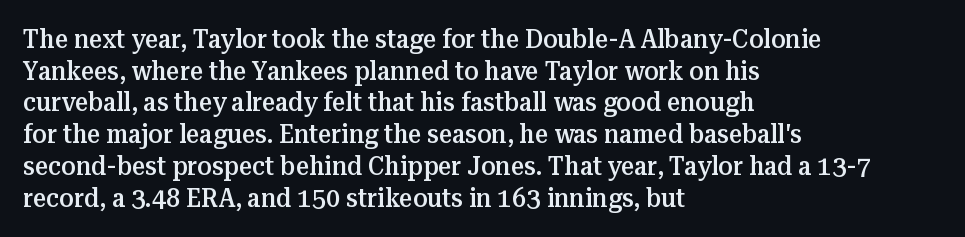
Q: Is the text bold? A: Semi-bold.
Q: Is the text italic (slanted)? A: No, it is upright.
Q: Is the text underlined? A: No.
Q: How is the paragraph aligned? A: Left-aligned.
Q: Is the spacing between letters normal or unusually wide? A: Normal.
